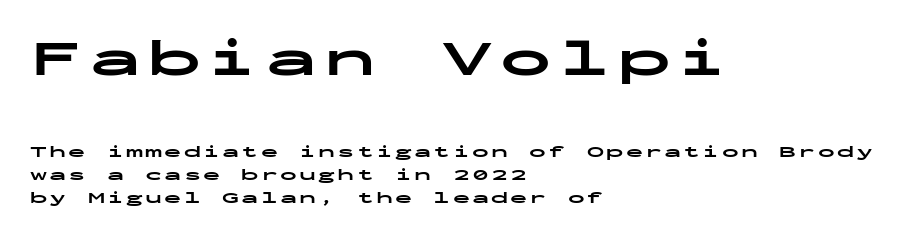
The image shows 52 px bold, wide sans-serif type, upright, monospaced; set left-aligned, normal line spacing (1.35x), not underlined; the first (top) block is 3.06x larger; low stroke contrast and a medium x-height.
